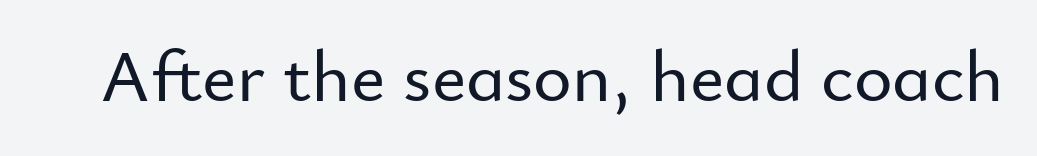
Spacing between characters is what you'd get straight out of the box. Rendered with straight, roman letterforms. This rendering features lettering with no underline. A typesetter would call this proportional, since set widths differ per character. Are there feet on the stems? There aren't — it's a sans.
